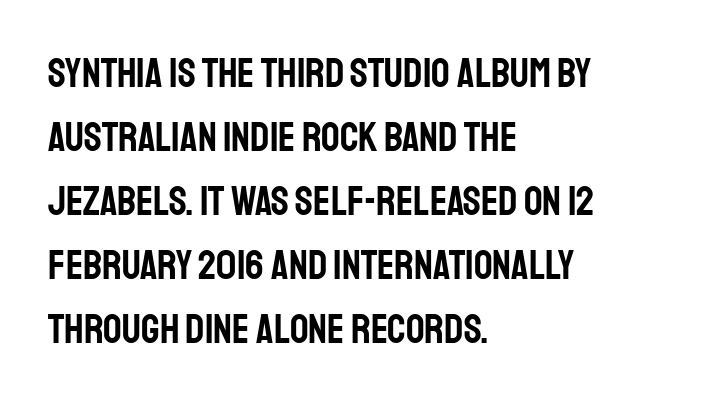
Compared with typical body copy, the letter spacing here is the same. If you measured baseline to baseline, you'd find a middling distance. Posture: vertical. The text block is weighted toward the left margin, trailing off unevenly rightward. Serif or sans? Sans — the stroke terminals are bare. Each row of text sits above clean, open space.
